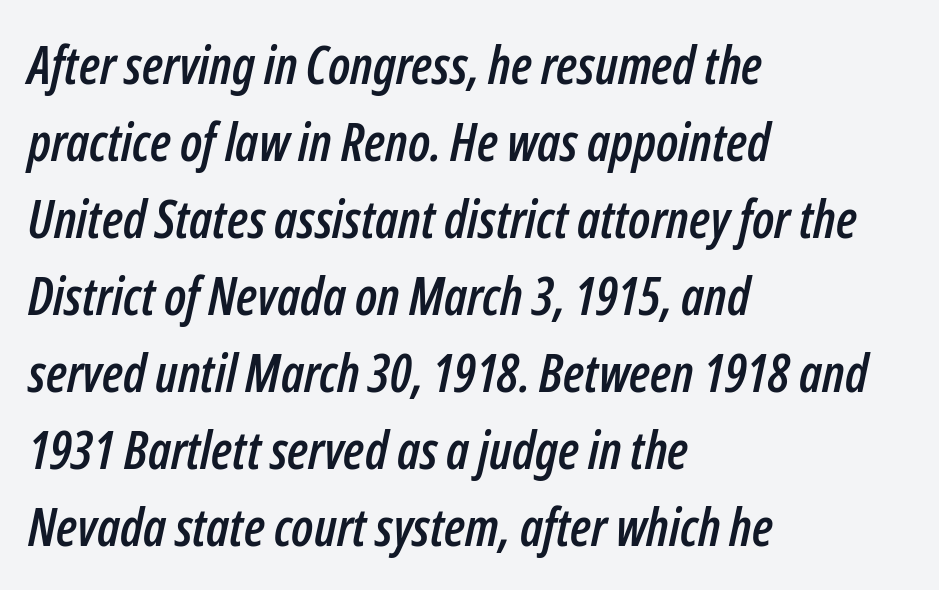
The rendering uses natural spacing where letterforms have individual widths. The zone under the glyphs is completely vacant. The passage shown stacks its lines at a standard gap. Default kerning and tracking; the words read as compact shapes.
